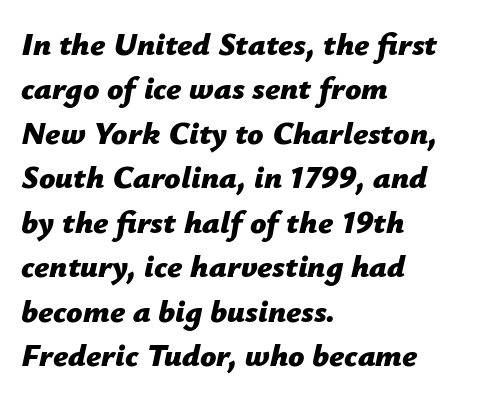
Q: Is the text bold? A: Yes.
Q: Is the text italic (slanted)? A: Yes, it leans right by about 12 degrees.
Q: Is the text underlined? A: No.
Q: How is the paragraph aligned? A: Left-aligned.
Q: Is the spacing between letters normal or unusually wide? A: Normal.
Q: Is the spacing between lines tight, normal or loose? A: Normal.
Q: Width (condensed, normal, or wide)? A: Normal.
Q: Stroke contrast? A: Low.
Q: x-height? A: Medium.
Q: Monospaced? A: No.
